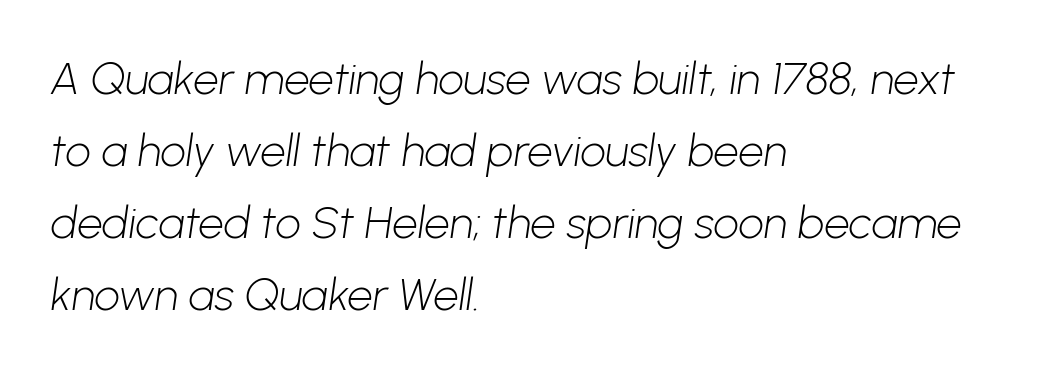
The gaps between neighbouring characters are ordinary and unremarkable. No heavy texture on the line: the type isn't bold. A typesetter would call this proportional, since set widths differ per character. Bare-footed words on every line. This is sans-serif lettering, the kind often seen on screens and signage. The paragraph has a hard left edge and a soft right edge.
